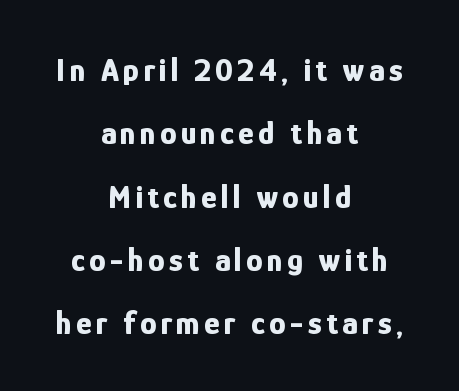
The image shows 33 px bold, condensed sans-serif type, upright; set centered, loose line spacing (1.92x), not underlined; low stroke contrast and a medium x-height.
